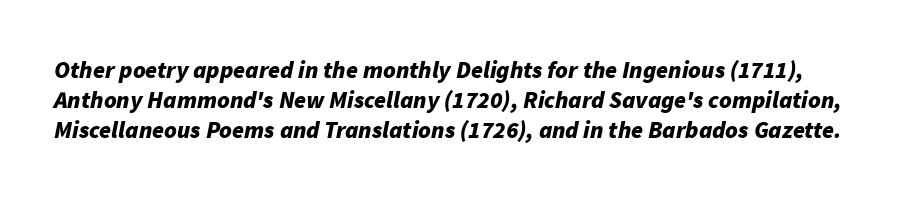
The image shows 24 px bold type, italic (leaning right); set line spacing 1.24x, normal letter spacing, not underlined.
